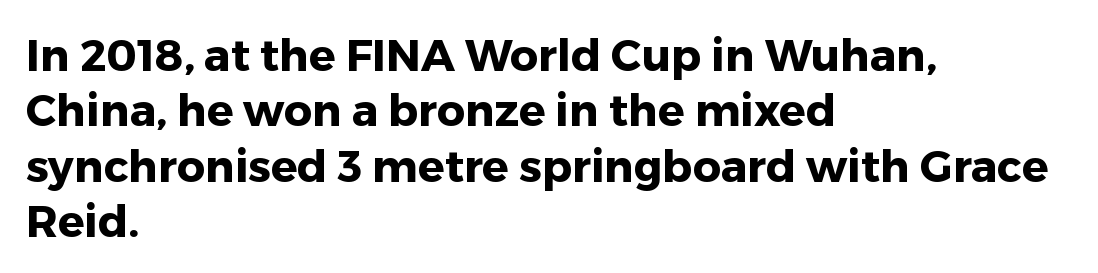
The image shows 44 px heavy sans-serif type, upright; set left-aligned, normal line spacing (1.26x), normal letter spacing, not underlined; low stroke contrast and a medium x-height.
